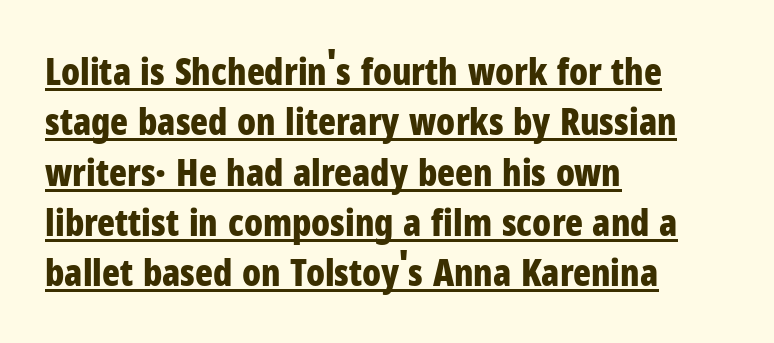
The image shows 37 px bold, condensed sans-serif type, upright; set left-aligned, normal line spacing (1.36x), normal letter spacing, underlined; low stroke contrast and a medium x-height.
